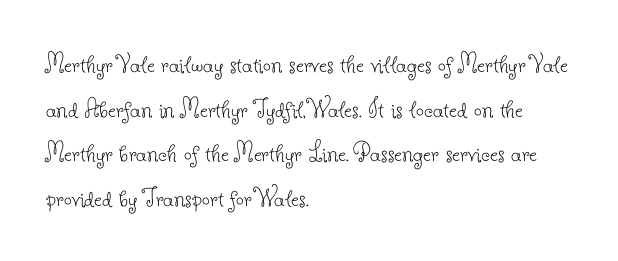
This rendering features lettering with no underline. Character widths vary here, with narrow letters taking less room than wide ones. No extra tracking has been applied to these lines. When letters stand straight like this, we call the style roman or upright. Students, observe: this is what conventionally led text looks like. Stems here are at most as thick as an everyday book face.
